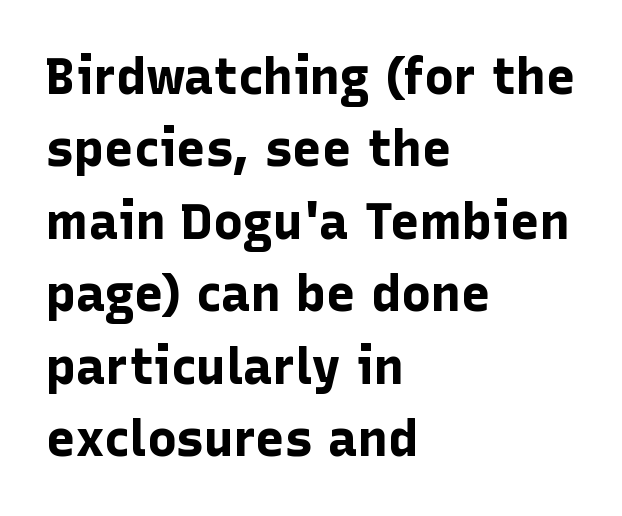
The image shows 50 px bold sans-serif type, upright; set left-aligned, normal line spacing (1.45x), normal letter spacing, not underlined; low stroke contrast and a medium x-height.
